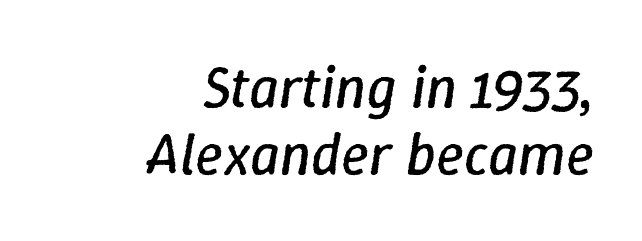
{"italic": "yes", "lean": "right", "slant_degrees": 9, "bold": "no", "weight": "regular", "width": "normal", "stroke_contrast": "low", "x_height": "medium", "monospaced": "no", "underline": "no", "align": "right", "line_spacing": "tight", "line_spacing_ratio": 1.15, "letter_spacing": "normal", "letter_spacing_em": 0.0, "glyph_px": 58}
